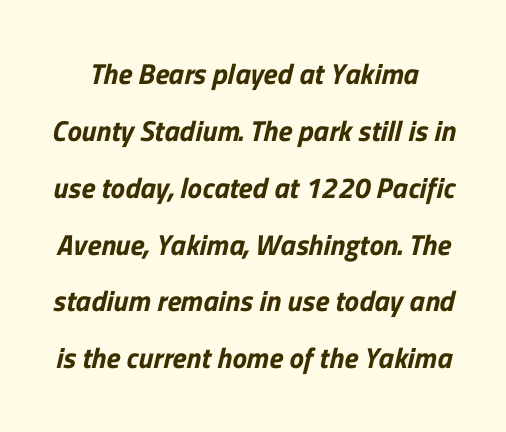
{"serif": "no", "width": "normal", "stroke_contrast": "low", "x_height": "medium", "monospaced": "no", "underline": "no", "line_spacing": "loose", "line_spacing_ratio": 1.96, "letter_spacing": "normal", "letter_spacing_em": 0.0, "glyph_px": 29}
